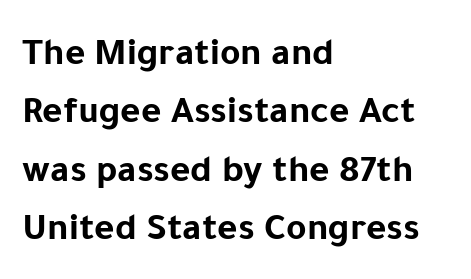
In terms of leading, this rendering sits right in the middle. The type sits square on the baseline with zero lean. A sans-serif font was chosen for this passage. Teacher's note: observe the even left margin — that is flush-left alignment. This sample uses plain, unmodified letter spacing. This sample has the flowing, uneven cadence of proportional lettering.
